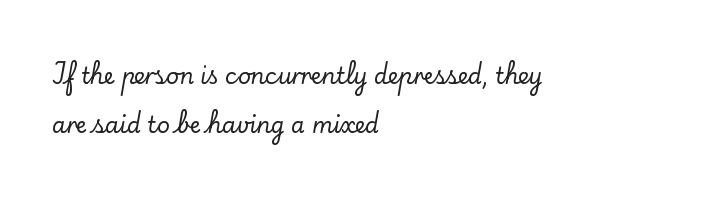
Short and long lines alike share a common starting point at left. Honestly, the letter spacing is just normal — you wouldn't notice it. Each row of text sits above clean, open space. The vertical gap from one line to the next is large.
